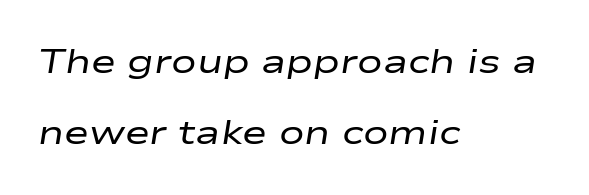
The image shows 34 px regular-weight, wide type, italic (leaning right); set left-aligned, loose line spacing (2.09x), normal letter spacing, not underlined; low stroke contrast and a medium x-height.
